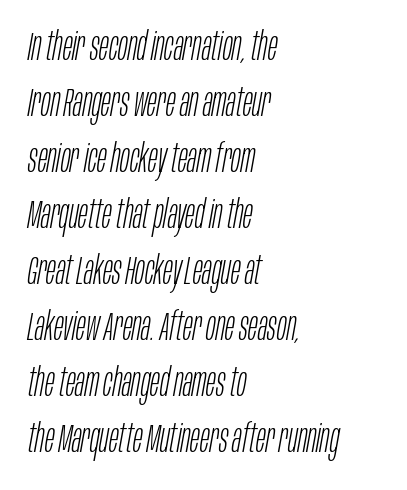
This rendering uses left alignment, leaving the right contour irregular. A normal amount of white space separates one row of letters from the next. The glyphs are unaccompanied by any horizontal stroke below them. A typesetter would call this proportional, since set widths differ per character. Weight: regular or lighter.
